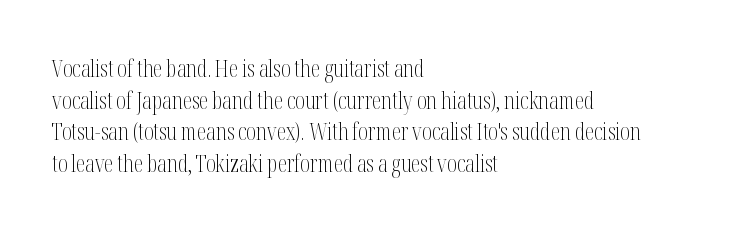
The image shows 23 px text type, upright; set left-aligned, normal line spacing (1.38x), normal letter spacing, not underlined.
